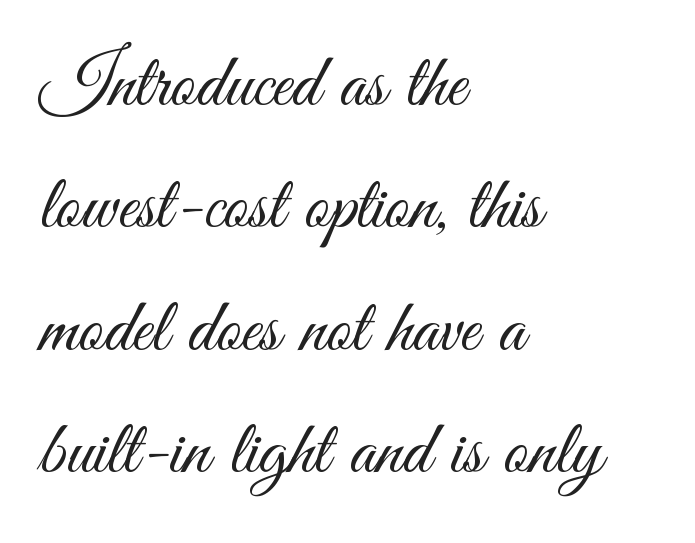
{"serif": "no", "bold": "no", "weight": "light", "width": "condensed", "stroke_contrast": "medium", "x_height": "small", "monospaced": "no", "underline": "no", "align": "left", "line_spacing": "normal", "line_spacing_ratio": 1.59, "letter_spacing": "normal", "letter_spacing_em": 0.0, "glyph_px": 77}
